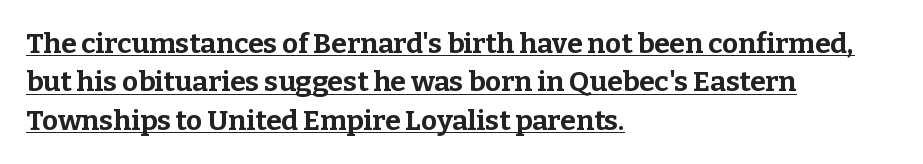
Chunky letters — that's bold for sure. Every character sits straight up, as roman type does. Emphasis is given by a line drawn under the lettering. Note: serifs present on the glyphs. Whoever set this chose a conventional vertical rhythm. Casual observation: everything's shoved over to the left.
